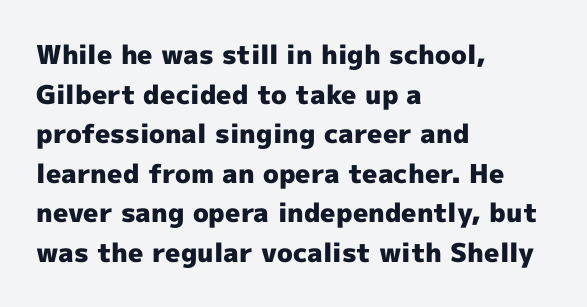
Line spacing here is normal. Words float on clear page, feet unadorned. Each glyph is drawn with heavy, bold strokes. There is no visible air inserted between adjacent glyphs. These lines are set flush left with a ragged right edge. This is roman type, the default non-slanted kind.
